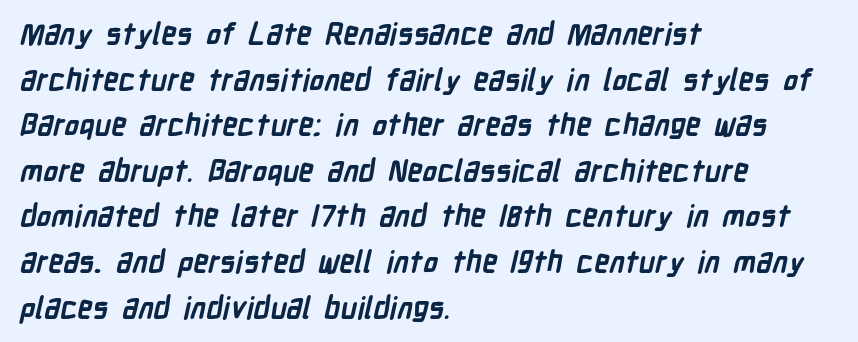
Q: Is the text bold? A: Yes.
Q: Is the typeface a serif or a sans-serif typeface? A: Sans-serif.
Q: Is the text underlined? A: No.
Q: How is the paragraph aligned? A: Left-aligned.
Q: Is the spacing between letters normal or unusually wide? A: Normal.
Q: Is the spacing between lines tight, normal or loose? A: Normal.
Q: Width (condensed, normal, or wide)? A: Condensed.
Q: Stroke contrast? A: Low.
Q: x-height? A: Medium.
Q: Monospaced? A: No.
